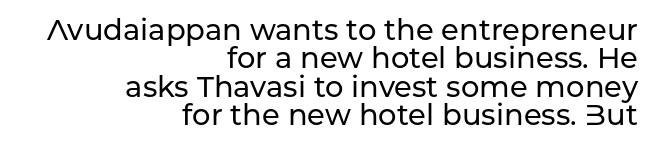
The image shows 29 px sans-serif type, upright; set right-aligned, tight line spacing (0.98x), normal letter spacing, not underlined; low stroke contrast and a medium x-height.
